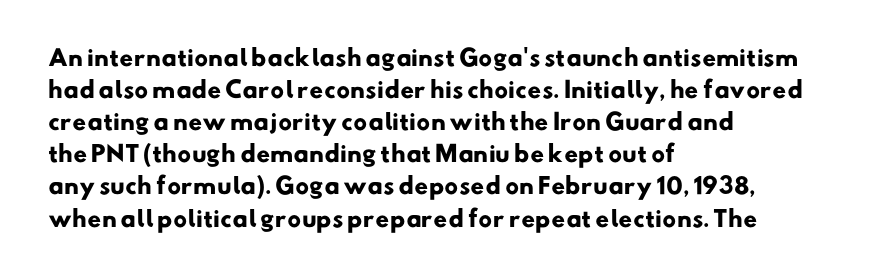
{"bold": "yes", "underline": "no", "align": "left", "line_spacing": "normal", "line_spacing_ratio": 1.46, "letter_spacing": "normal", "letter_spacing_em": 0.0, "glyph_px": 22}
